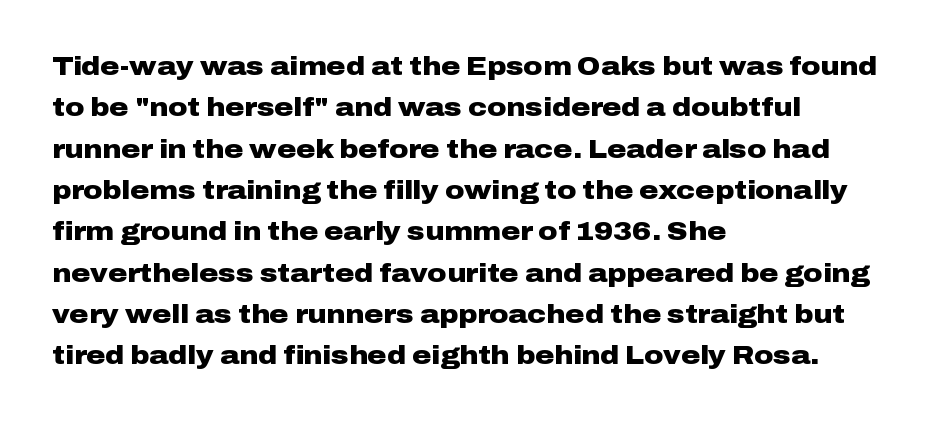
The image shows 26 px bold type, upright; set left-aligned, normal line spacing (1.59x), normal letter spacing, not underlined.
